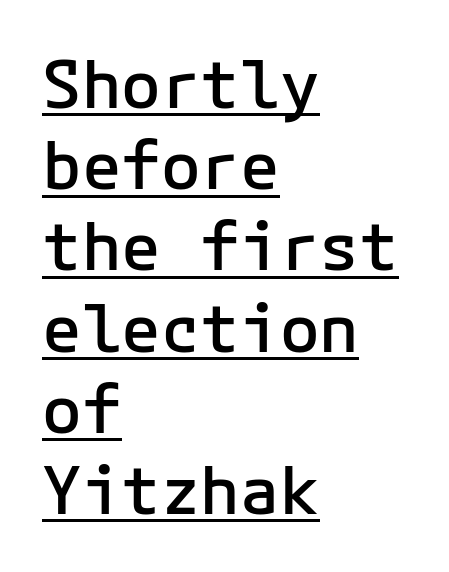
{"serif": "no", "italic": "no", "bold": "semi", "weight": "semibold", "width": "normal", "stroke_contrast": "low", "x_height": "medium", "monospaced": "yes", "underline": "yes", "align": "left", "line_spacing_ratio": 1.23, "letter_spacing": "normal", "letter_spacing_em": 0.0, "glyph_px": 66}
